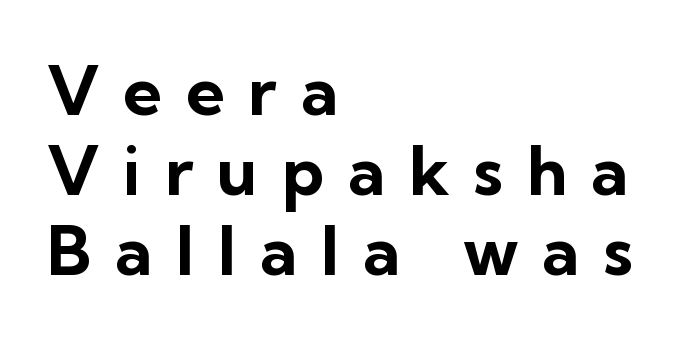
Q: Is the text bold? A: Yes.
Q: Is the text italic (slanted)? A: No, it is upright.
Q: Is the typeface a serif or a sans-serif typeface? A: Sans-serif.
Q: Is the text underlined? A: No.
Q: How is the paragraph aligned? A: Left-aligned.
Q: Is the spacing between letters normal or unusually wide? A: Unusually wide.
Q: Width (condensed, normal, or wide)? A: Normal.
Q: Stroke contrast? A: Low.
Q: x-height? A: Medium.
Q: Monospaced? A: No.
